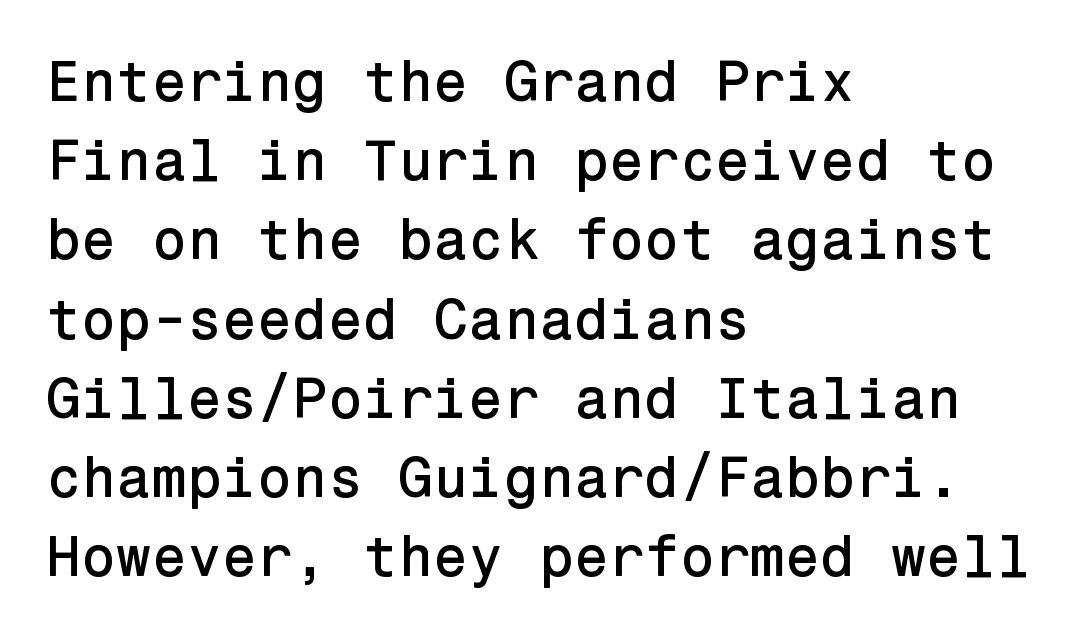
How are the letters spaced? Ordinarily, with no added tracking. Horizontal alignment here is leftward, the default for most running prose. Designer's note — italics off, roman on. Letters rest on an invisible, unmarked baseline. The font family rendered here belongs to the sans-serif group. Vertical spacing — default.
